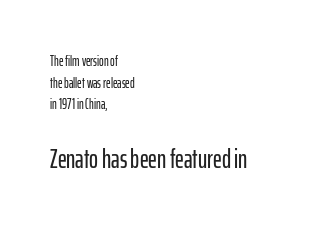
Compared with typical paragraphs, the rows here are spaced about the same. Horizontally, the lines are justified to the leading edge only. Lines of text with bare space underneath. If you squint, the bottom block still reads clearly — it's the larger of the two. Default kerning and tracking; the words read as compact shapes.
